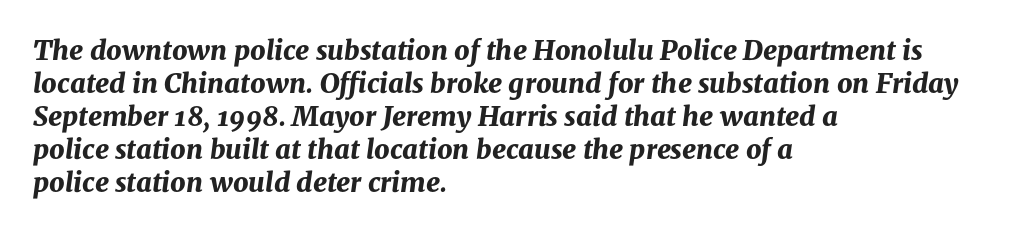
Q: Is the text bold? A: Yes.
Q: Is the text italic (slanted)? A: Yes, it leans right by about 8 degrees.
Q: Is the text underlined? A: No.
Q: How is the paragraph aligned? A: Left-aligned.
Q: Is the spacing between letters normal or unusually wide? A: Normal.
